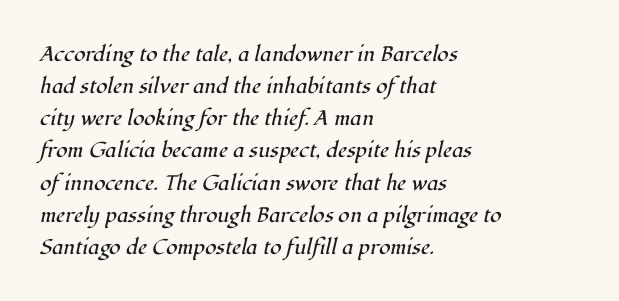
The image shows 21 px text type, italic (leaning right); set left-aligned, normal line spacing (1.53x), normal letter spacing, not underlined.
